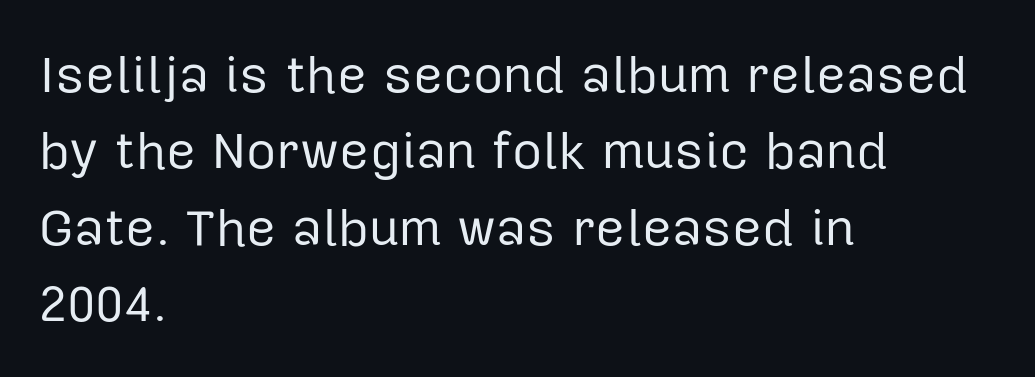
{"serif": "no", "italic": "no", "bold": "no", "weight": "regular", "width": "normal", "stroke_contrast": "low", "x_height": "medium", "monospaced": "no", "underline": "no", "align": "left", "line_spacing": "normal", "line_spacing_ratio": 1.47, "letter_spacing": "normal", "letter_spacing_em": 0.0, "glyph_px": 52}
